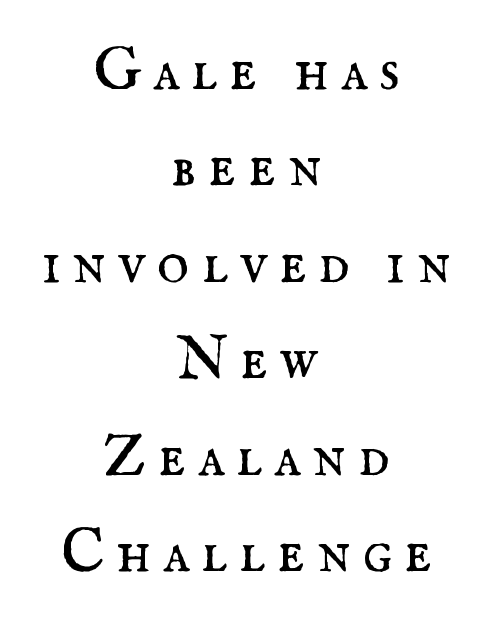
{"serif": "yes", "italic": "no", "bold": "no", "weight": "regular", "width": "normal", "stroke_contrast": "medium", "x_height": "small", "monospaced": "no", "underline": "no", "align": "center", "line_spacing": "normal", "line_spacing_ratio": 1.58, "glyph_px": 61}
